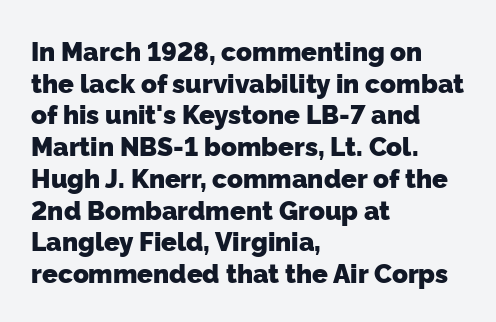
The image shows 26 px bold type; set left-aligned, line spacing 1.22x, normal letter spacing, not underlined.
